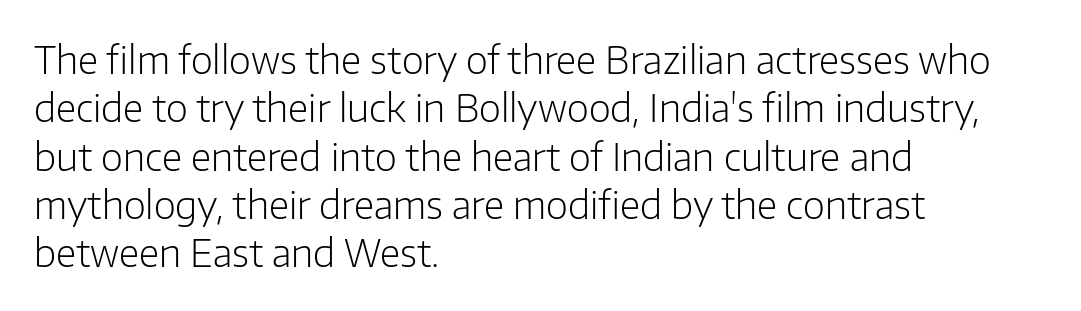
{"serif": "no", "italic": "no", "bold": "no", "weight": "light", "width": "normal", "stroke_contrast": "low", "x_height": "medium", "monospaced": "no", "underline": "no", "align": "left", "line_spacing": "normal", "line_spacing_ratio": 1.27, "letter_spacing": "normal", "letter_spacing_em": 0.0, "glyph_px": 38}
